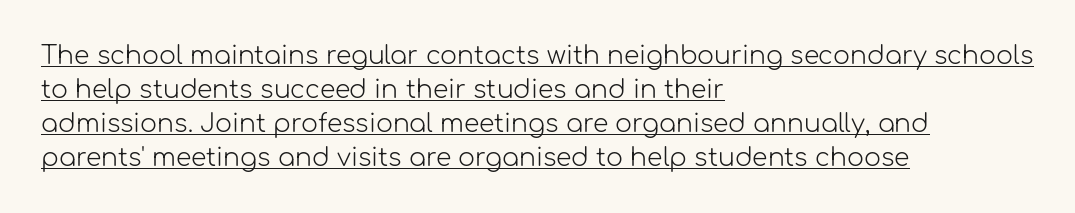
Q: Is the text bold? A: No.
Q: Is the text italic (slanted)? A: No, it is upright.
Q: Is the text underlined? A: Yes.
Q: How is the paragraph aligned? A: Left-aligned.
Q: Is the spacing between letters normal or unusually wide? A: Normal.
Q: Is the spacing between lines tight, normal or loose? A: Normal.
